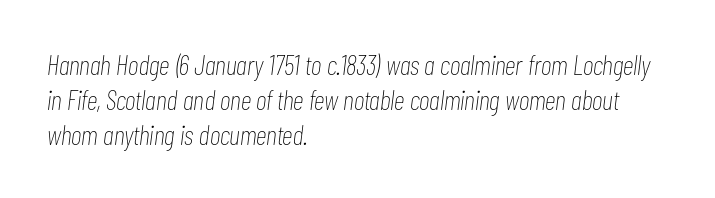
{"italic": "yes", "lean": "right", "slant_degrees": 7, "bold": "no", "weight": "thin", "width": "condensed", "stroke_contrast": "low", "x_height": "medium", "monospaced": "no", "underline": "no", "align": "left", "line_spacing": "normal", "line_spacing_ratio": 1.25, "letter_spacing": "normal", "letter_spacing_em": 0.0, "glyph_px": 28}
